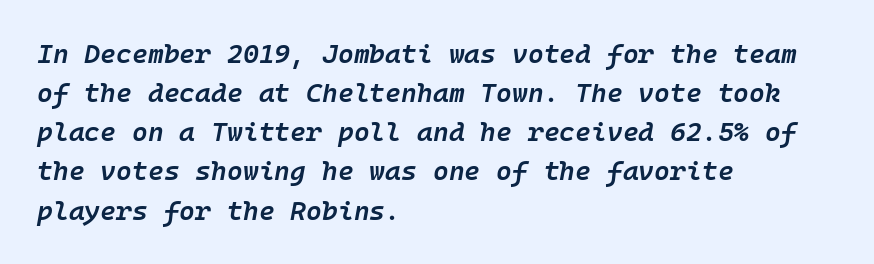
{"italic": "yes", "lean": "right", "slant_degrees": 10, "bold": "semi", "underline": "no", "align": "left", "line_spacing": "normal", "line_spacing_ratio": 1.45, "letter_spacing": "normal", "letter_spacing_em": 0.0, "glyph_px": 27}
